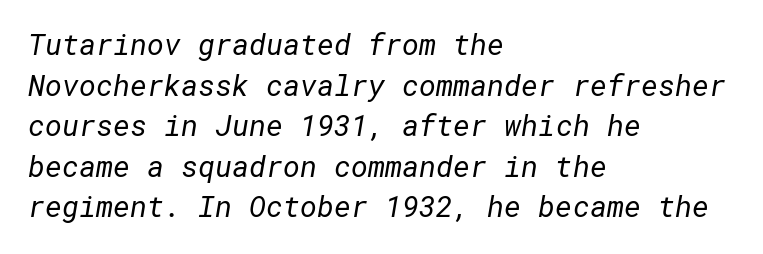
The image shows 29 px regular-weight sans-serif type; set left-aligned, normal line spacing (1.4x), normal letter spacing, not underlined; low stroke contrast and a medium x-height.
